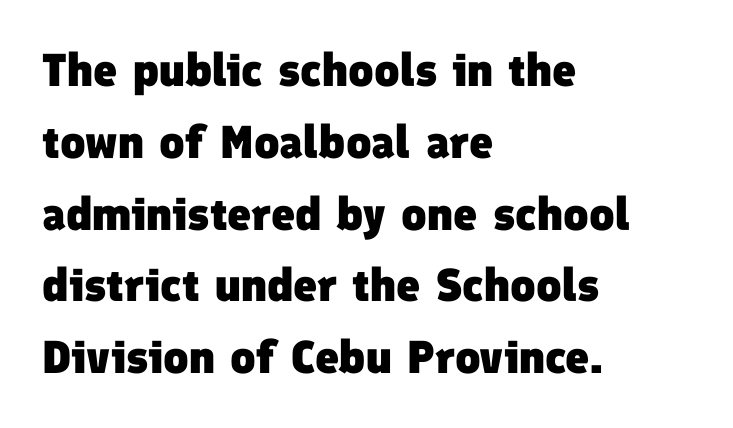
The image shows 46 px heavy sans-serif type; set left-aligned, normal line spacing (1.56x), normal letter spacing, not underlined; low stroke contrast and a medium x-height.
